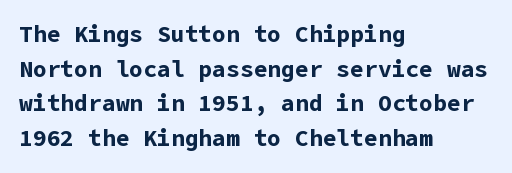
The image shows 23 px bold type, upright; set left-aligned, normal line spacing (1.51x), normal letter spacing, not underlined.
